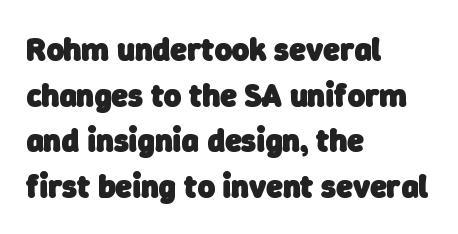
The image shows 33 px heavy sans-serif type; set left-aligned, normal line spacing (1.38x), normal letter spacing, not underlined; low stroke contrast and a medium x-height.
